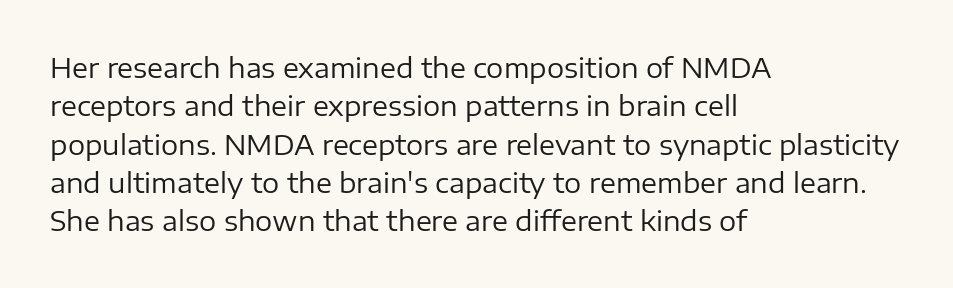
The image shows 27 px text type, upright; set left-aligned, normal line spacing (1.42x), normal letter spacing, not underlined.
